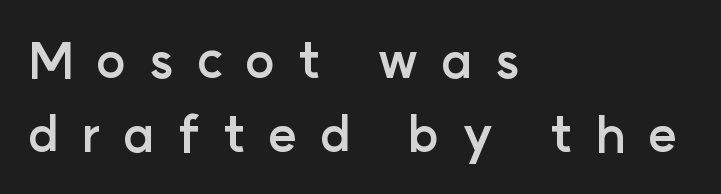
{"serif": "no", "italic": "no", "bold": "yes", "weight": "semibold", "width": "normal", "stroke_contrast": "low", "x_height": "medium", "monospaced": "no", "underline": "no", "align": "left", "line_spacing": "normal", "line_spacing_ratio": 1.49, "letter_spacing": "wide", "letter_spacing_em": 0.45, "glyph_px": 50}
